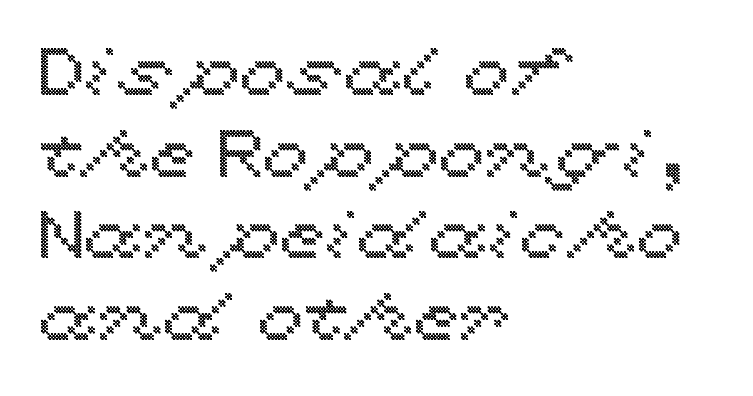
Visually the block forms a straight wall on the left and a jagged coastline on the right. How are the letters spaced? Ordinarily, with no added tracking. Check the space under the baseline: it is left empty.
